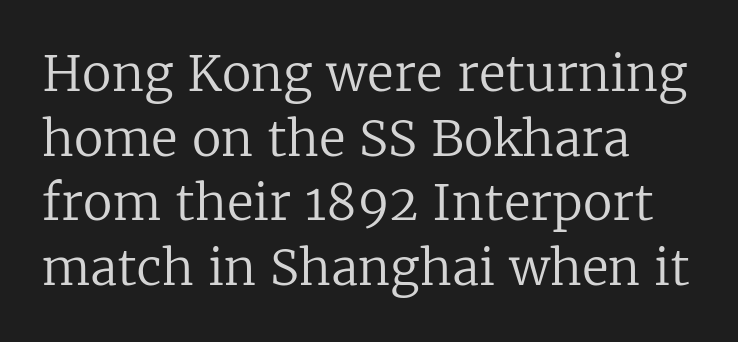
Q: Is the text bold? A: No.
Q: Is the text italic (slanted)? A: No, it is upright.
Q: Is the typeface a serif or a sans-serif typeface? A: Serif.
Q: Is the text underlined? A: No.
Q: How is the paragraph aligned? A: Left-aligned.
Q: Is the spacing between letters normal or unusually wide? A: Normal.
Q: Is the spacing between lines tight, normal or loose? A: Normal.
Q: Width (condensed, normal, or wide)? A: Normal.
Q: Stroke contrast? A: Low.
Q: x-height? A: Medium.
Q: Monospaced? A: No.
